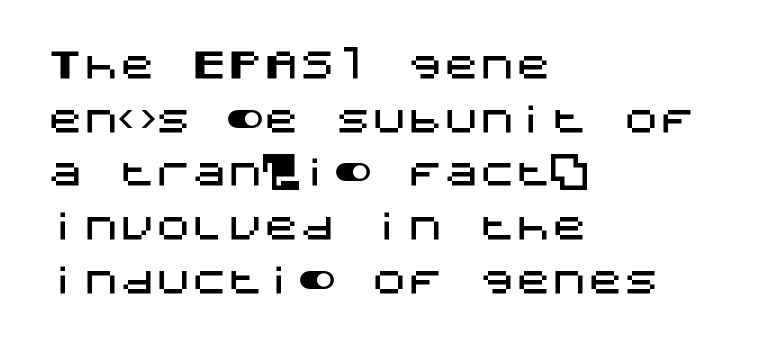
Q: Is the text italic (slanted)? A: No, it is upright.
Q: Is the typeface a serif or a sans-serif typeface? A: Sans-serif.
Q: Is the text underlined? A: No.
Q: How is the paragraph aligned? A: Left-aligned.
Q: Is the spacing between letters normal or unusually wide? A: Normal.
Q: Is the spacing between lines tight, normal or loose? A: Normal.
Q: Width (condensed, normal, or wide)? A: Normal.
Q: Stroke contrast? A: Medium.
Q: x-height? A: Large.
